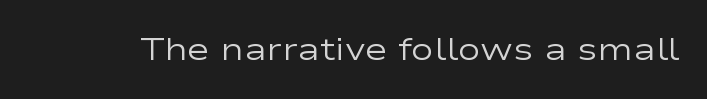
A quiet, ordinary-to-light weight characterises the typeface. This sample uses an upright cut, with every glyph sitting square on the baseline. The words here are not underlined. No feet cap the strokes, marking this as sans-serif type. The tracking reads as untouched default to a designer's eye. These lines are rendered in a variable-pitch font.
